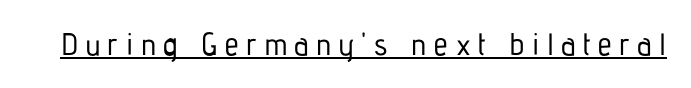
The image shows 31 px condensed sans-serif type, upright; set unusually wide letter spacing (+0.24 em), underlined; low stroke contrast and a medium x-height.
